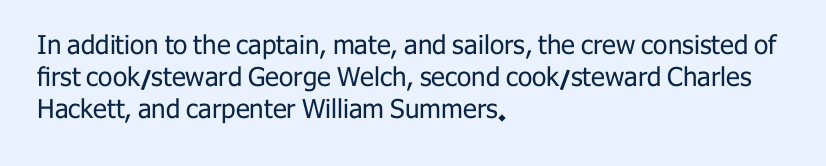
Q: Is the text bold? A: No.
Q: Is the text italic (slanted)? A: No, it is upright.
Q: Is the text underlined? A: No.
Q: How is the paragraph aligned? A: Left-aligned.
Q: Is the spacing between letters normal or unusually wide? A: Normal.
